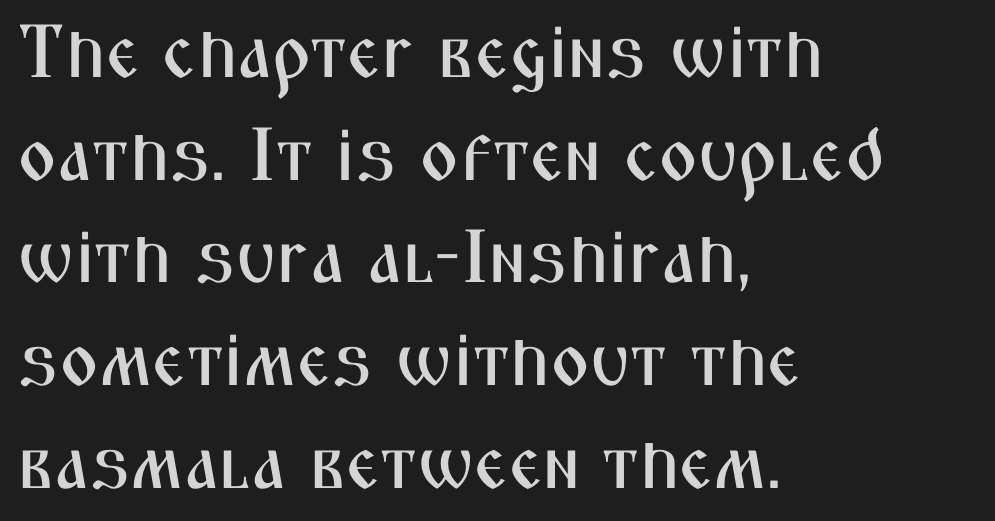
The space directly below the letters is spotless. In terms of leading, this rendering sits right in the middle. You can tell from the bare stems that sans-serif type was used. Looks like regular typesetting: each glyph gets only the width it needs. The lettering holds an erect, upright posture throughout. These lines are set flush left with a ragged right edge.
